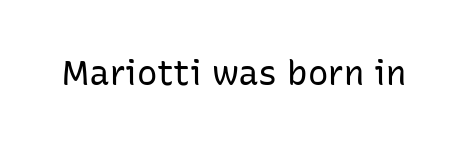
The rendering keeps characters at their native spacing. Serif or sans? Sans — the stroke terminals are bare. Heaviness? Minimal to ordinary, like unemphasized prose. This sample uses an upright cut, with every glyph sitting square on the baseline. Proportional: the letters do not fall into vertical columns. Glance below the letters and you will spot only blank space.
